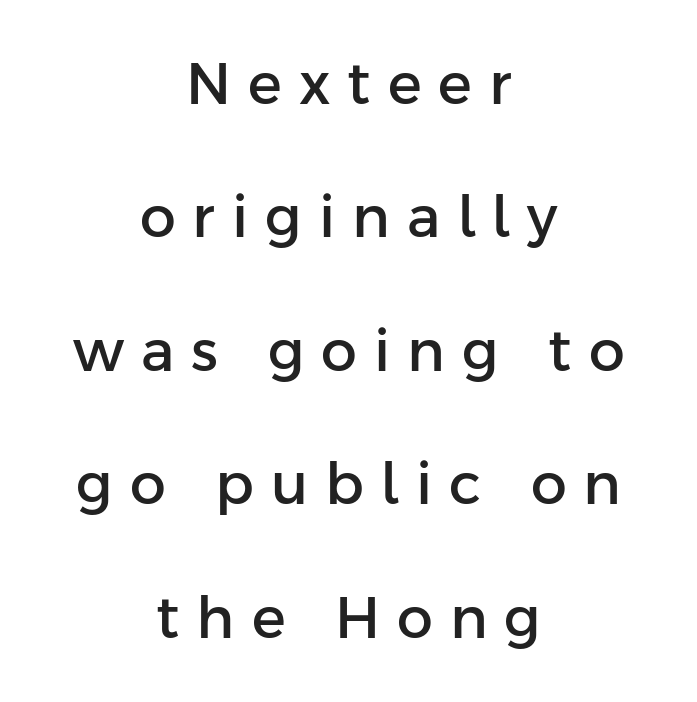
The rendering uses a large line-height, opening up the rows. Letterform terminals end flat and unadorned throughout the passage. This is roman type, the default non-slanted kind. Unmarked baselines from the first word to the last.
